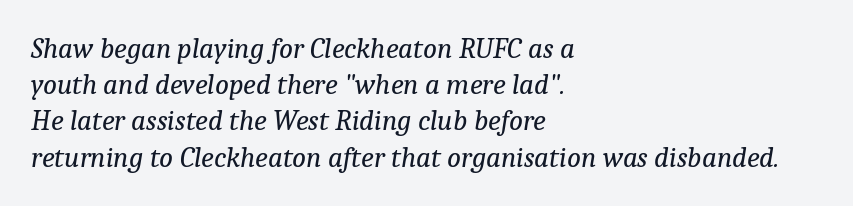
Q: Is the text bold? A: No.
Q: Is the text italic (slanted)? A: Yes, it leans right by about 9 degrees.
Q: Is the typeface a serif or a sans-serif typeface? A: Serif.
Q: Is the text underlined? A: No.
Q: How is the paragraph aligned? A: Left-aligned.
Q: Is the spacing between letters normal or unusually wide? A: Normal.
Q: Is the spacing between lines tight, normal or loose? A: Normal.
Q: Width (condensed, normal, or wide)? A: Normal.
Q: Stroke contrast? A: Low.
Q: x-height? A: Medium.
Q: Monospaced? A: No.
